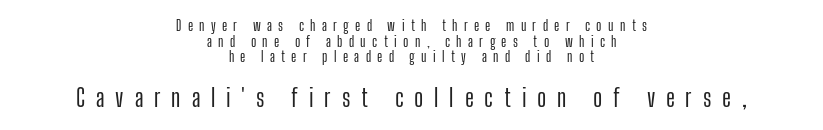
The image shows 24 px text type, upright; set centered, tight line spacing (1.11x), unusually wide letter spacing (+0.45 em), not underlined; the second (bottom) block is 1.71x larger.
